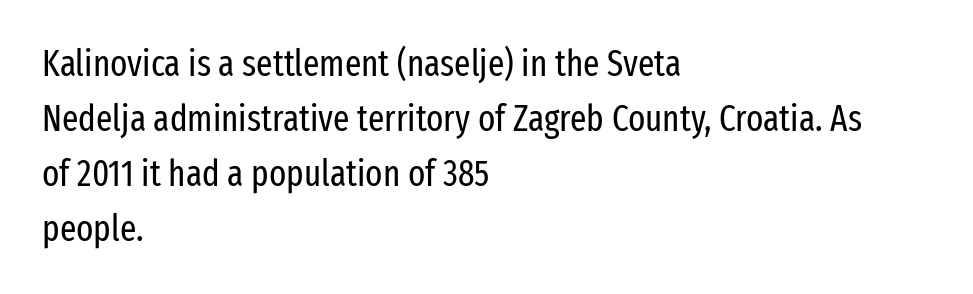
The image shows 36 px regular-weight, condensed sans-serif type, upright; set left-aligned, normal line spacing (1.53x), normal letter spacing, not underlined; low stroke contrast and a medium x-height.
